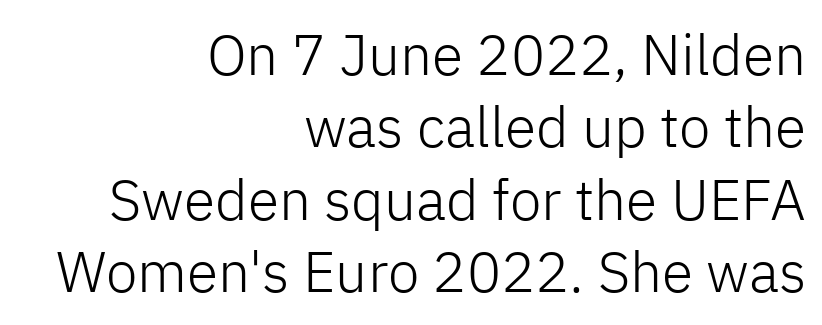
{"serif": "no", "italic": "no", "bold": "no", "weight": "light", "width": "normal", "stroke_contrast": "low", "x_height": "medium", "monospaced": "no", "underline": "no", "align": "right", "line_spacing": "normal", "line_spacing_ratio": 1.27, "letter_spacing": "normal", "letter_spacing_em": 0.0, "glyph_px": 57}
